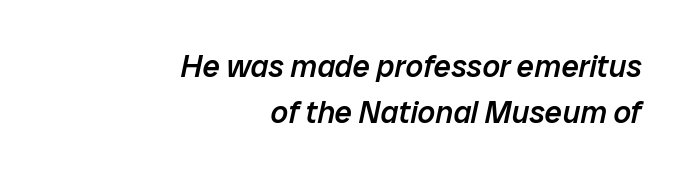
The image shows 31 px semibold type, italic (leaning right); set right-aligned, normal line spacing (1.48x), normal letter spacing, not underlined; low stroke contrast and a medium x-height.
